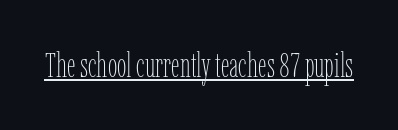
Quick note: underline on. Do the characters align in a grid? No, the font is proportional. The letters stand upright; this is a roman face. These lines keep a tight, regular rhythm from letter to letter.
